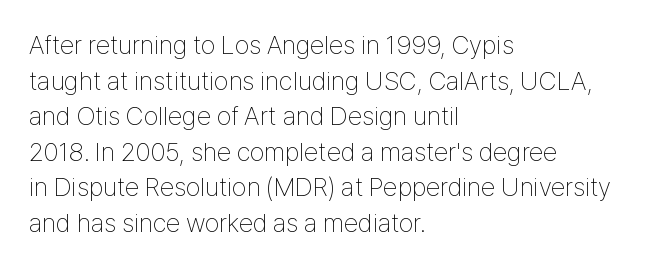
Q: Is the text bold? A: No.
Q: Is the text italic (slanted)? A: No, it is upright.
Q: Is the text underlined? A: No.
Q: How is the paragraph aligned? A: Left-aligned.
Q: Is the spacing between letters normal or unusually wide? A: Normal.
Q: Is the spacing between lines tight, normal or loose? A: Normal.
